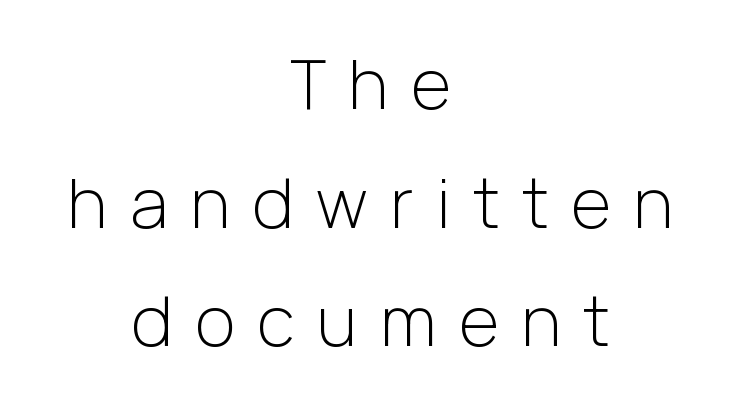
Q: Is the text bold? A: No.
Q: Is the text italic (slanted)? A: No, it is upright.
Q: Is the typeface a serif or a sans-serif typeface? A: Sans-serif.
Q: Is the text underlined? A: No.
Q: How is the paragraph aligned? A: Centered.
Q: Is the spacing between letters normal or unusually wide? A: Unusually wide.
Q: Width (condensed, normal, or wide)? A: Normal.
Q: Stroke contrast? A: Low.
Q: x-height? A: Medium.
Q: Monospaced? A: No.
